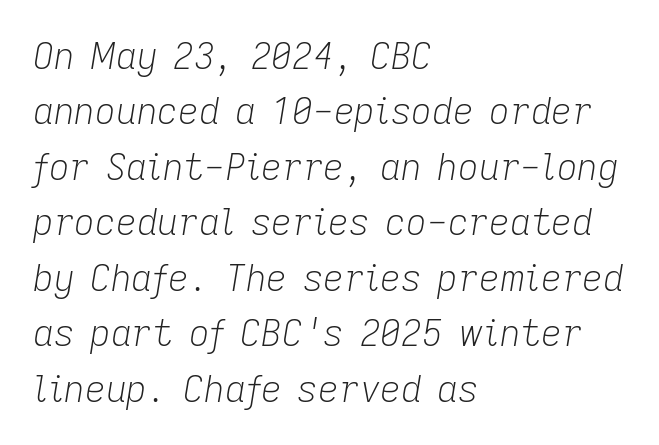
Short note: letters normally spaced. Caption: face not bold, strokes unweighted. Check under the words: just untouched page. The letters advance in unequal steps, a hallmark of proportional type.
